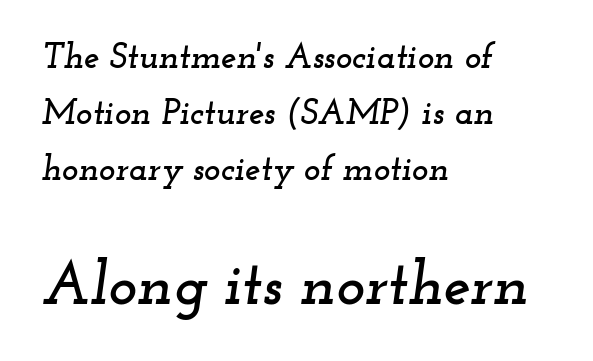
Q: Is the text italic (slanted)? A: Yes, it leans right by about 12 degrees.
Q: Is the typeface a serif or a sans-serif typeface? A: Serif.
Q: Is the text underlined? A: No.
Q: How is the paragraph aligned? A: Left-aligned.
Q: Is the spacing between letters normal or unusually wide? A: Normal.
Q: Is the spacing between lines tight, normal or loose? A: Normal.
Q: Which block of text is set in a larger size, the first (top) or the second (bottom)? A: The second (bottom) one.
Q: Width (condensed, normal, or wide)? A: Wide.
Q: Stroke contrast? A: Low.
Q: x-height? A: Small.
Q: Monospaced? A: No.
